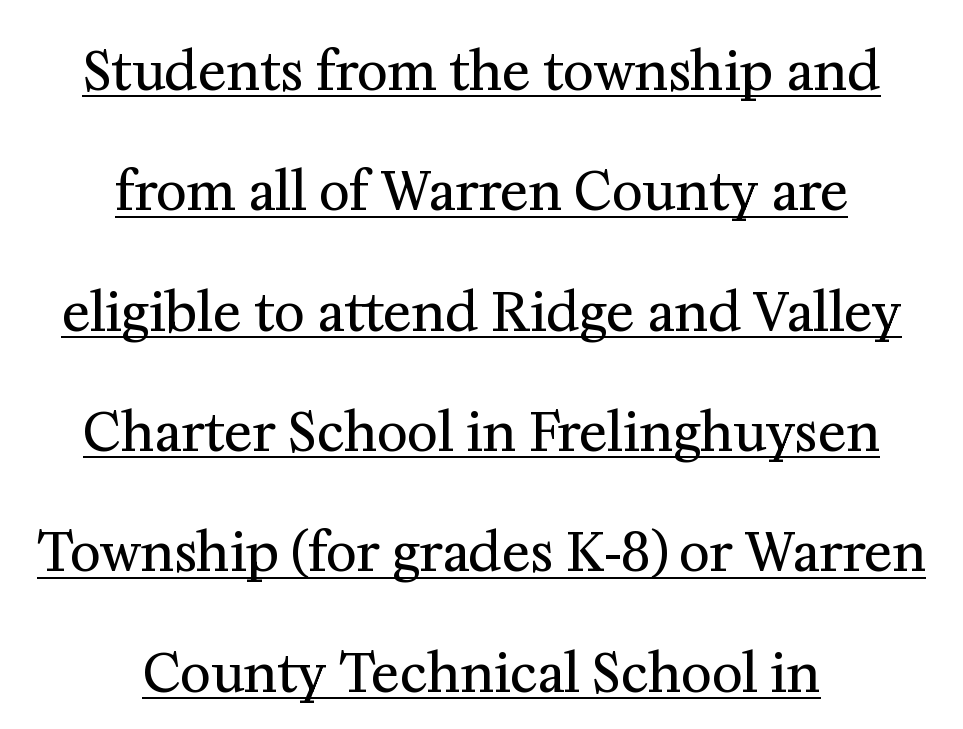
The image shows 53 px regular-weight serif type, upright; set centered, loose line spacing (2.27x), normal letter spacing, underlined; medium stroke contrast and a medium x-height.
